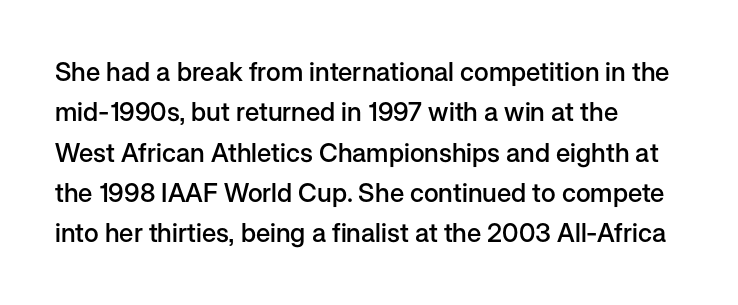
The image shows 26 px text type, upright; set left-aligned, normal line spacing (1.55x), normal letter spacing, not underlined.
